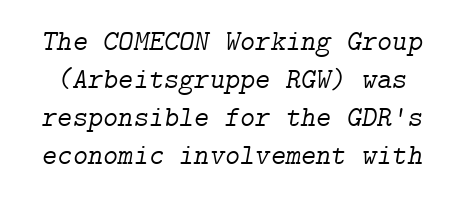
{"serif": "yes", "italic": "yes", "lean": "right", "slant_degrees": 9, "bold": "no", "weight": "light", "width": "normal", "stroke_contrast": "low", "x_height": "medium", "underline": "no", "line_spacing": "normal", "line_spacing_ratio": 1.31, "letter_spacing": "normal", "letter_spacing_em": 0.0, "glyph_px": 29}
